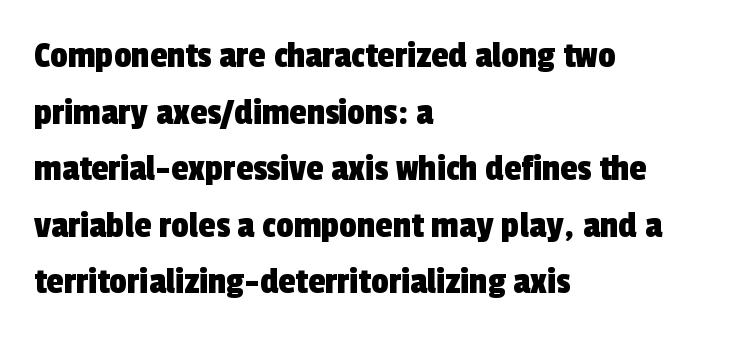
{"serif": "no", "width": "condensed", "x_height": "medium", "monospaced": "no", "underline": "no", "align": "left", "line_spacing": "normal", "line_spacing_ratio": 1.45, "letter_spacing": "normal", "letter_spacing_em": 0.0, "glyph_px": 39}
